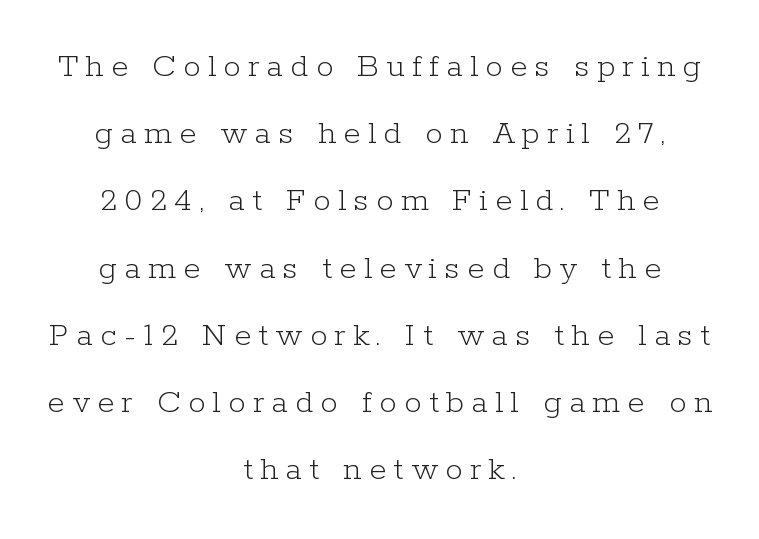
Q: Is the text bold? A: No.
Q: Is the text italic (slanted)? A: No, it is upright.
Q: Is the typeface a serif or a sans-serif typeface? A: Serif.
Q: Is the text underlined? A: No.
Q: How is the paragraph aligned? A: Centered.
Q: Is the spacing between letters normal or unusually wide? A: Unusually wide.
Q: Is the spacing between lines tight, normal or loose? A: Loose.
Q: Width (condensed, normal, or wide)? A: Normal.
Q: Stroke contrast? A: Low.
Q: x-height? A: Medium.
Q: Monospaced? A: No.
